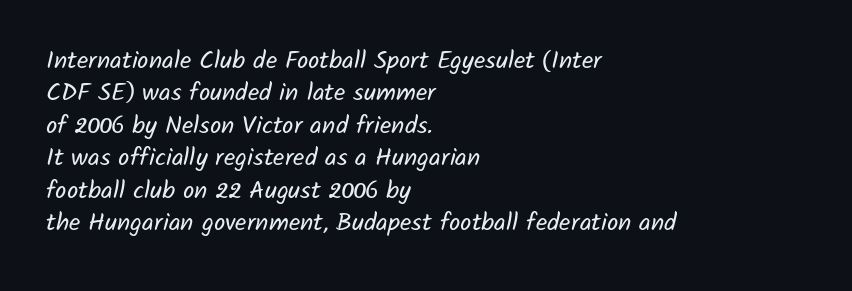
The typeface has the unassuming heft of standard copy or less. The passage shown stacks its lines at a standard gap. Anything drawn beneath the words? Only blank space. Students, note that the glyphs here touch the page at normal intervals. The paragraph shown leans on its left margin.
